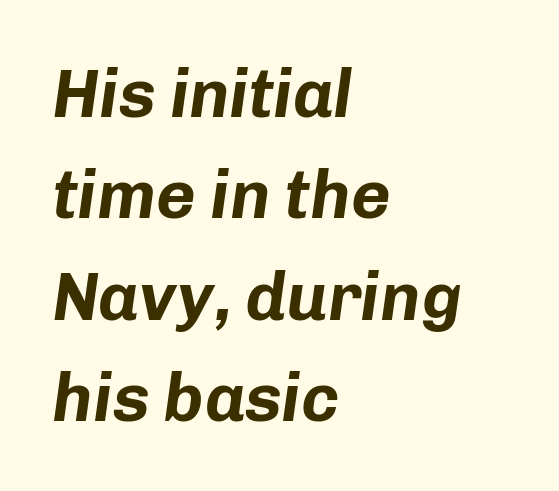
The gap between lines stays unmarked. If you drew a line through each stem, it would be angled. The paragraph has a hard left edge and a soft right edge. Note the varied advance widths — an 'i' is clearly narrower than an 'm'.
